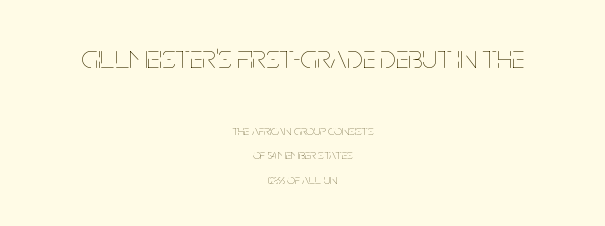
{"italic": "no", "bold": "no", "weight": "thin", "width": "condensed", "stroke_contrast": "low", "x_height": "large", "monospaced": "no", "underline": "no", "align": "center", "line_spacing_ratio": 1.74, "letter_spacing": "normal", "letter_spacing_em": 0.0, "larger_block": "first", "size_ratio": 2.36, "glyph_px": 33}
